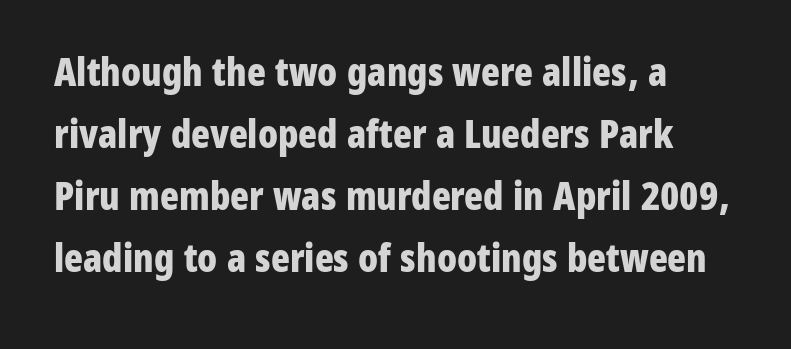
Q: Is the text bold? A: Yes.
Q: Is the text italic (slanted)? A: No, it is upright.
Q: Is the typeface a serif or a sans-serif typeface? A: Sans-serif.
Q: Is the text underlined? A: No.
Q: How is the paragraph aligned? A: Left-aligned.
Q: Is the spacing between letters normal or unusually wide? A: Normal.
Q: Is the spacing between lines tight, normal or loose? A: Normal.
Q: Width (condensed, normal, or wide)? A: Condensed.
Q: Stroke contrast? A: Low.
Q: x-height? A: Medium.
Q: Monospaced? A: No.
